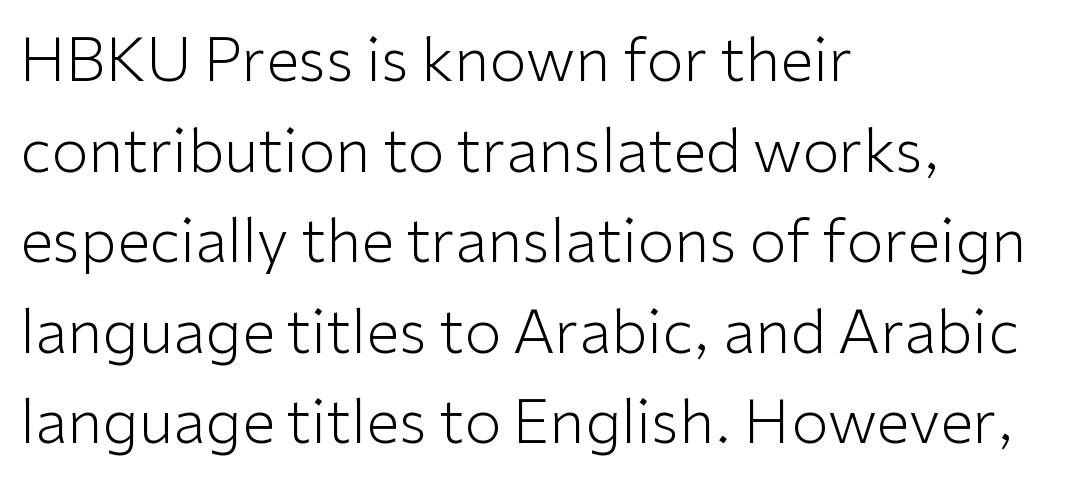
{"serif": "no", "italic": "no", "bold": "no", "weight": "light", "width": "normal", "stroke_contrast": "low", "x_height": "medium", "monospaced": "no", "underline": "no", "align": "left", "line_spacing": "normal", "line_spacing_ratio": 1.51, "letter_spacing": "normal", "letter_spacing_em": 0.0, "glyph_px": 60}
